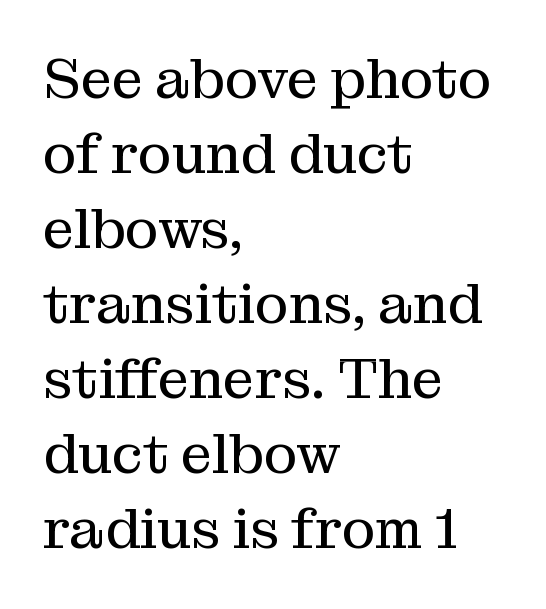
Q: Is the text bold? A: No.
Q: Is the text italic (slanted)? A: No, it is upright.
Q: Is the typeface a serif or a sans-serif typeface? A: Serif.
Q: Is the text underlined? A: No.
Q: How is the paragraph aligned? A: Left-aligned.
Q: Is the spacing between letters normal or unusually wide? A: Normal.
Q: Is the spacing between lines tight, normal or loose? A: Normal.
Q: Width (condensed, normal, or wide)? A: Normal.
Q: Stroke contrast? A: Medium.
Q: x-height? A: Medium.
Q: Monospaced? A: No.
